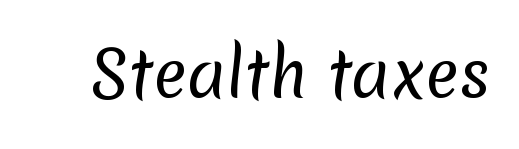
{"serif": "no", "bold": "no", "weight": "regular", "width": "normal", "stroke_contrast": "low", "x_height": "medium", "monospaced": "no", "underline": "no", "letter_spacing": "normal", "letter_spacing_em": 0.0, "glyph_px": 62}
